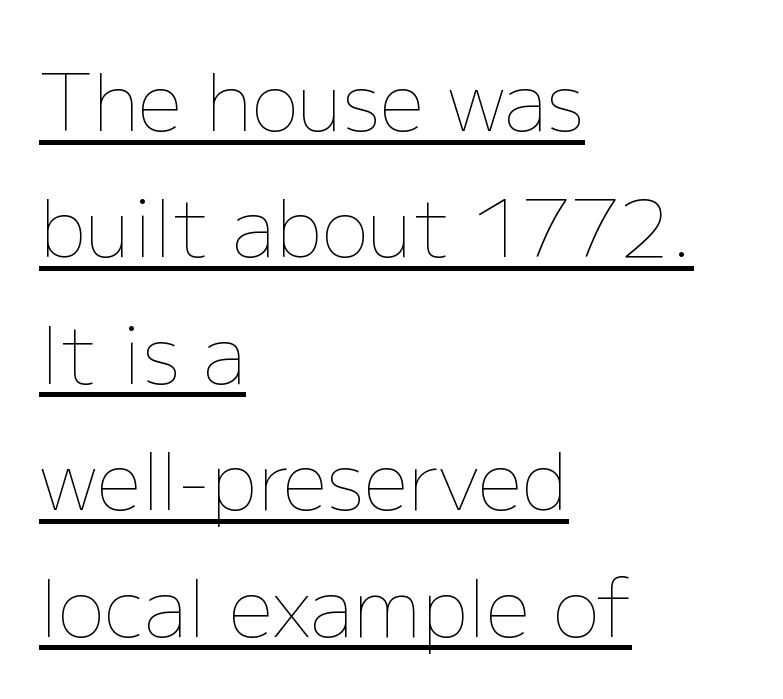
{"italic": "no", "bold": "no", "weight": "thin", "width": "normal", "stroke_contrast": "low", "x_height": "medium", "monospaced": "no", "underline": "yes", "align": "left", "line_spacing": "normal", "line_spacing_ratio": 1.6, "letter_spacing": "normal", "letter_spacing_em": 0.0, "glyph_px": 79}
